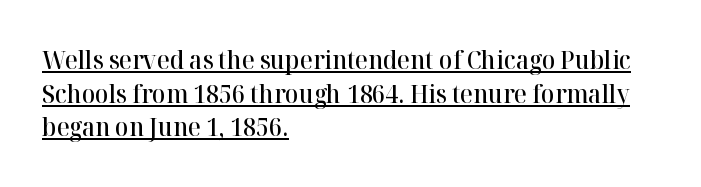
This rendering uses left alignment, leaving the right contour irregular. A fair bit of extra ink — the face is semibold, not bold. Every stem runs plumb, perpendicular to the baseline. Vertical spacing — default. Descenders here cross a horizontal rule under the line.
